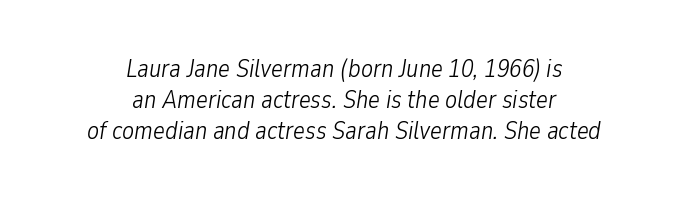
Q: Is the text bold? A: No.
Q: Is the text italic (slanted)? A: Yes, it leans right by about 9 degrees.
Q: Is the text underlined? A: No.
Q: How is the paragraph aligned? A: Centered.
Q: Is the spacing between letters normal or unusually wide? A: Normal.
Q: Is the spacing between lines tight, normal or loose? A: Normal.
